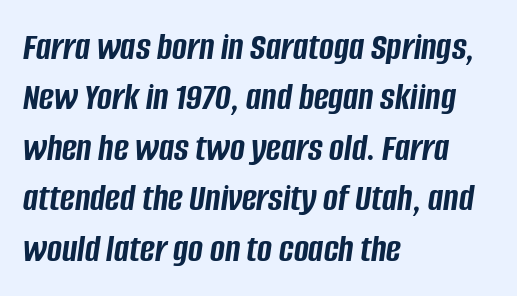
Q: Is the text bold? A: Yes.
Q: Is the text italic (slanted)? A: Yes, it leans right by about 8 degrees.
Q: Is the text underlined? A: No.
Q: How is the paragraph aligned? A: Left-aligned.
Q: Is the spacing between letters normal or unusually wide? A: Normal.
Q: Is the spacing between lines tight, normal or loose? A: Normal.
Q: Width (condensed, normal, or wide)? A: Condensed.
Q: Stroke contrast? A: Low.
Q: x-height? A: Large.
Q: Monospaced? A: No.
